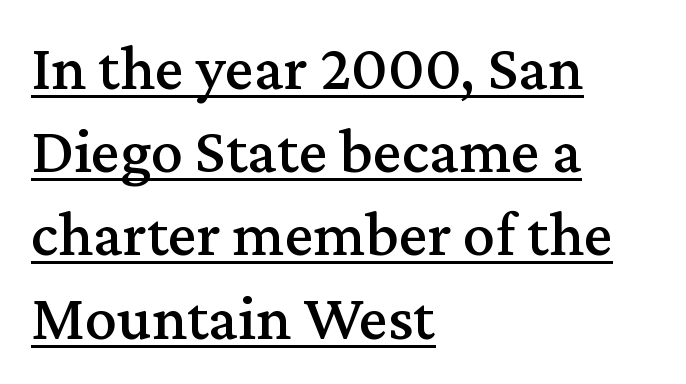
Q: Is the text italic (slanted)? A: No, it is upright.
Q: Is the typeface a serif or a sans-serif typeface? A: Serif.
Q: Is the text underlined? A: Yes.
Q: How is the paragraph aligned? A: Left-aligned.
Q: Is the spacing between letters normal or unusually wide? A: Normal.
Q: Is the spacing between lines tight, normal or loose? A: Normal.
Q: Width (condensed, normal, or wide)? A: Normal.
Q: Stroke contrast? A: Medium.
Q: x-height? A: Medium.
Q: Monospaced? A: No.
